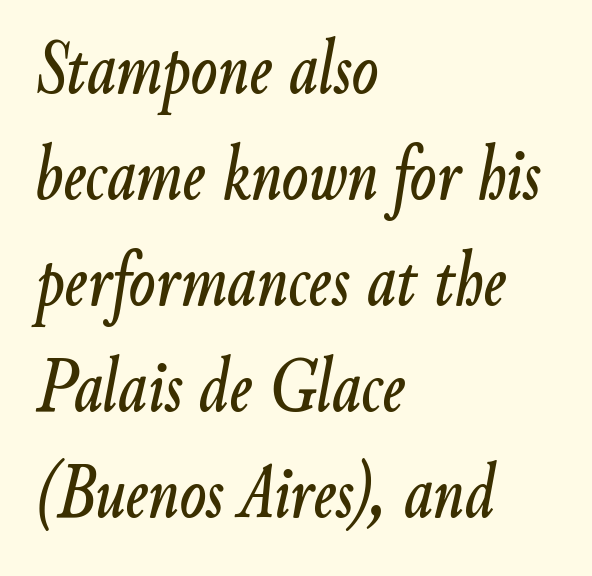
The image shows 78 px condensed type, italic (leaning right); set left-aligned, normal line spacing (1.36x), normal letter spacing, not underlined; low stroke contrast and a small x-height.
